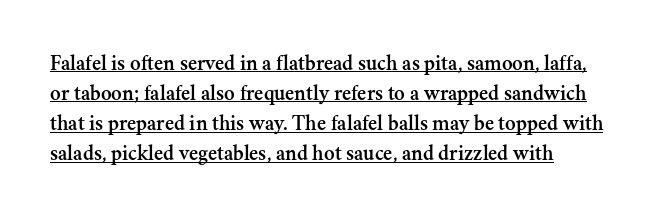
{"italic": "no", "underline": "yes", "line_spacing": "normal", "line_spacing_ratio": 1.37, "letter_spacing": "normal", "letter_spacing_em": 0.0, "glyph_px": 22}
